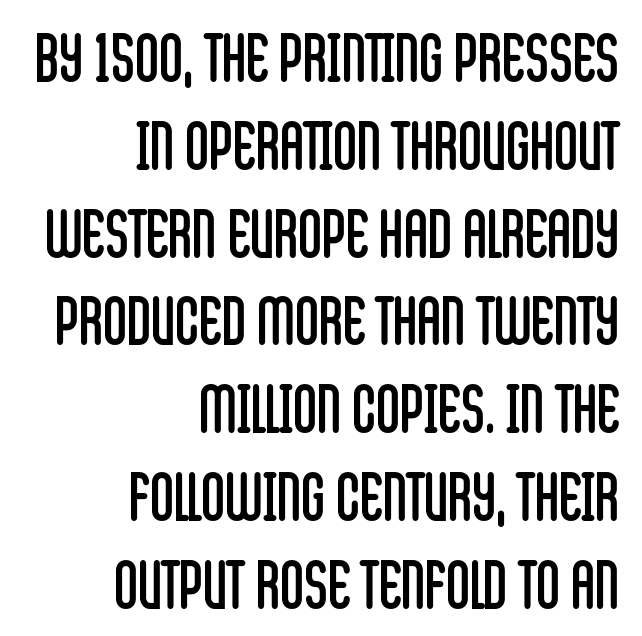
{"serif": "no", "italic": "no", "bold": "no", "weight": "regular", "width": "condensed", "stroke_contrast": "low", "x_height": "large", "monospaced": "no", "underline": "no", "align": "right", "line_spacing": "normal", "line_spacing_ratio": 1.33, "letter_spacing": "normal", "letter_spacing_em": 0.0, "glyph_px": 66}
